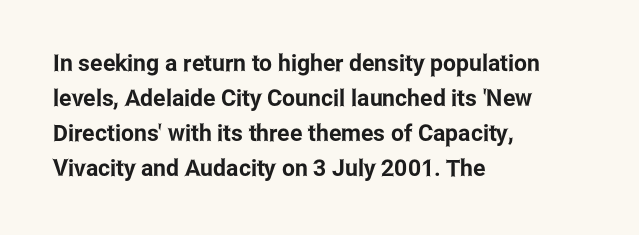
Left-aligned paragraph, ragged on the right. This sample uses an upright cut, with every glyph sitting square on the baseline. Only glyphs here, with clear space below each row. In terms of letterspacing, this is plain default setting. The line-height multiplier appears to be the usual default.
